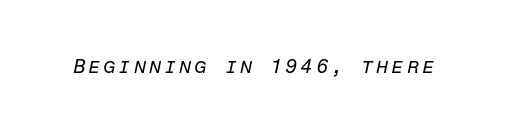
Q: Is the text bold? A: No.
Q: Is the text italic (slanted)? A: Yes, it leans right by about 12 degrees.
Q: Is the text underlined? A: No.
